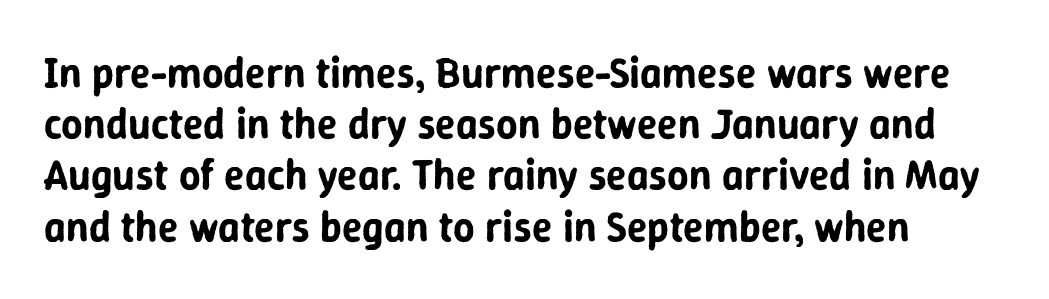
Q: Is the text italic (slanted)? A: No, it is upright.
Q: Is the typeface a serif or a sans-serif typeface? A: Sans-serif.
Q: Is the text underlined? A: No.
Q: Is the spacing between letters normal or unusually wide? A: Normal.
Q: Width (condensed, normal, or wide)? A: Normal.
Q: Stroke contrast? A: Low.
Q: x-height? A: Medium.
Q: Monospaced? A: No.
